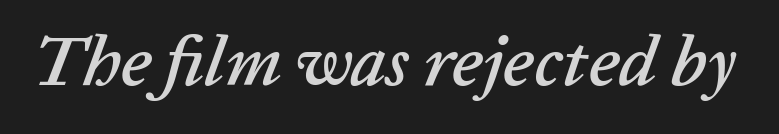
The image shows 71 px text type, italic (leaning right); set normal letter spacing, not underlined; low stroke contrast and a medium x-height.
